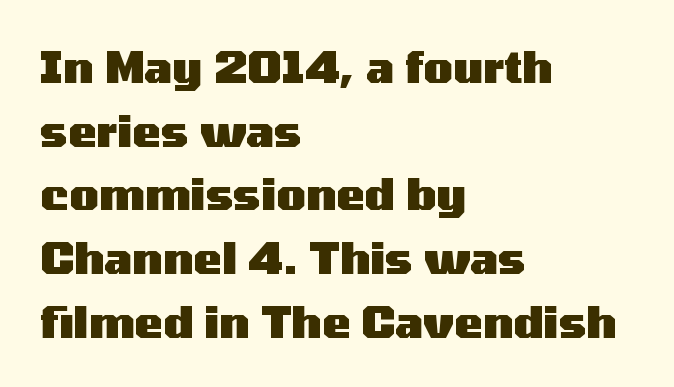
Q: Is the text bold? A: Yes.
Q: Is the text italic (slanted)? A: No, it is upright.
Q: Is the typeface a serif or a sans-serif typeface? A: Sans-serif.
Q: Is the text underlined? A: No.
Q: How is the paragraph aligned? A: Left-aligned.
Q: Is the spacing between letters normal or unusually wide? A: Normal.
Q: Is the spacing between lines tight, normal or loose? A: Normal.
Q: Width (condensed, normal, or wide)? A: Wide.
Q: Stroke contrast? A: Medium.
Q: x-height? A: Medium.
Q: Monospaced? A: No.
